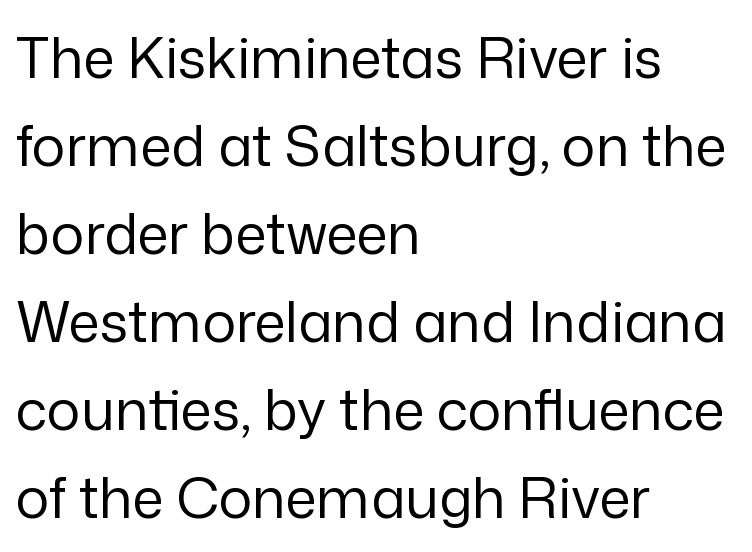
The letters advance in unequal steps, a hallmark of proportional type. The compositor pushed each line to the left boundary. The type is set solid horizontally, with unmodified tracking. The space beneath each line is pristine and unruled. You can tell from the bare stems that sans-serif type was used. The passage shown stacks its lines at a standard gap.
